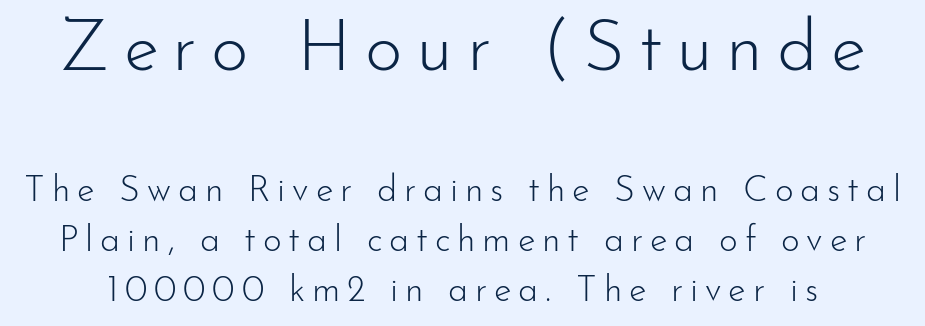
The image shows 72 px light sans-serif type, upright; set normal line spacing (1.39x), not underlined; the first (top) block is 2.0x larger; low stroke contrast and a small x-height.
